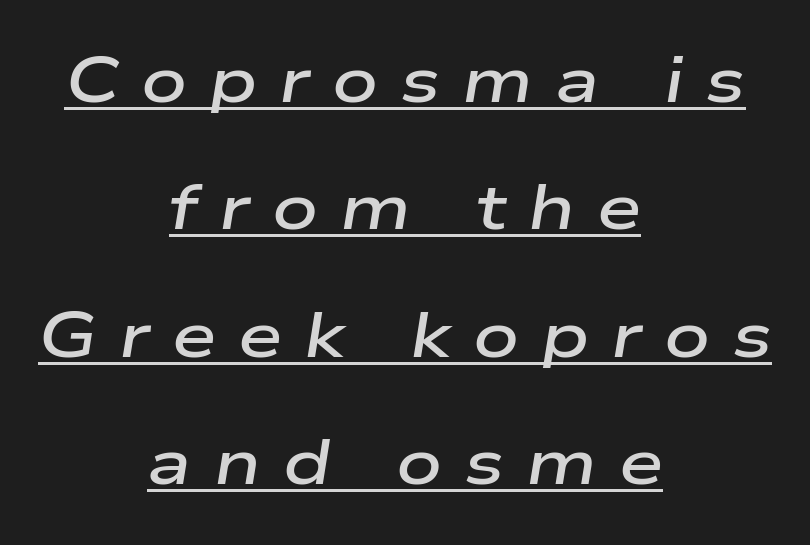
Q: Is the text bold? A: Semi-bold.
Q: Is the text italic (slanted)? A: Yes, it leans right by about 9 degrees.
Q: Is the text underlined? A: Yes.
Q: How is the paragraph aligned? A: Centered.
Q: Is the spacing between letters normal or unusually wide? A: Unusually wide.
Q: Is the spacing between lines tight, normal or loose? A: Loose.
Q: Width (condensed, normal, or wide)? A: Wide.
Q: Stroke contrast? A: Low.
Q: x-height? A: Medium.
Q: Monospaced? A: No.
